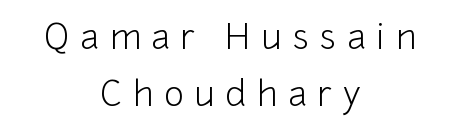
This is roman type, the default non-slanted kind. Leading matches the norm, producing a regular column. Looks like regular typesetting: each glyph gets only the width it needs. Neither beginnings nor endings align; midpoints do. How are the letters spaced? Widely, with obvious added tracking. Is this a heavy cut? Hardly; it is regular or lighter.
